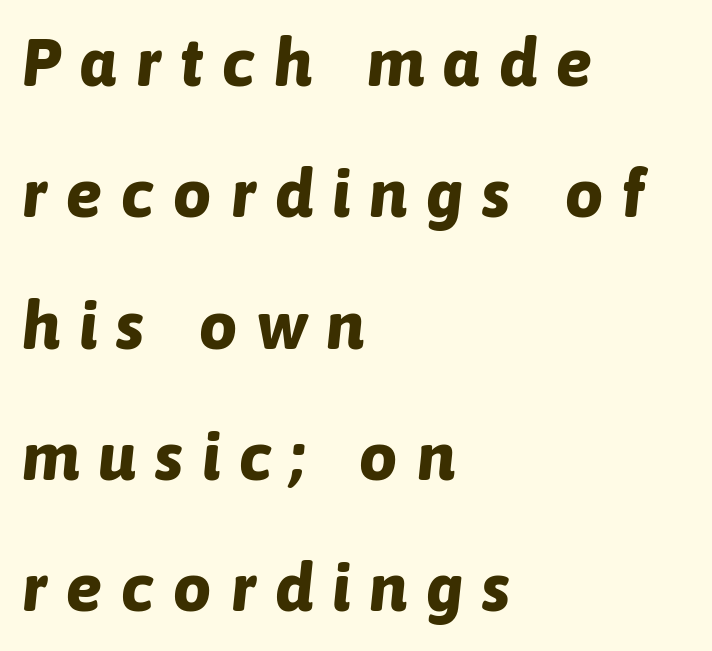
{"italic": "yes", "lean": "right", "slant_degrees": 6, "bold": "yes", "weight": "bold", "width": "normal", "stroke_contrast": "low", "x_height": "medium", "monospaced": "no", "underline": "no", "align": "left", "line_spacing": "loose", "line_spacing_ratio": 1.96, "letter_spacing": "wide", "letter_spacing_em": 0.29, "glyph_px": 67}
